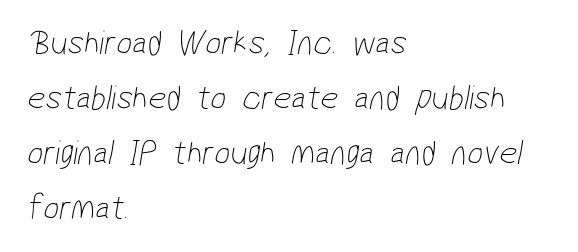
{"serif": "no", "bold": "no", "weight": "thin", "width": "condensed", "stroke_contrast": "low", "x_height": "medium", "monospaced": "no", "underline": "no", "align": "left", "line_spacing": "normal", "line_spacing_ratio": 1.57, "letter_spacing": "normal", "letter_spacing_em": 0.0, "glyph_px": 35}
